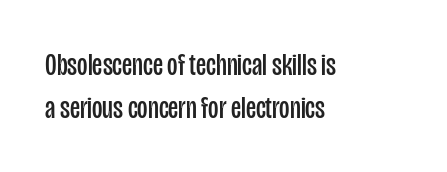
The rows are spaced the way most documents space them. These lines stack with their left ends in a neat column. The string is rendered with underlining switched off. A light-to-regular cut is what we see here. Quick note: not italic, upright.
